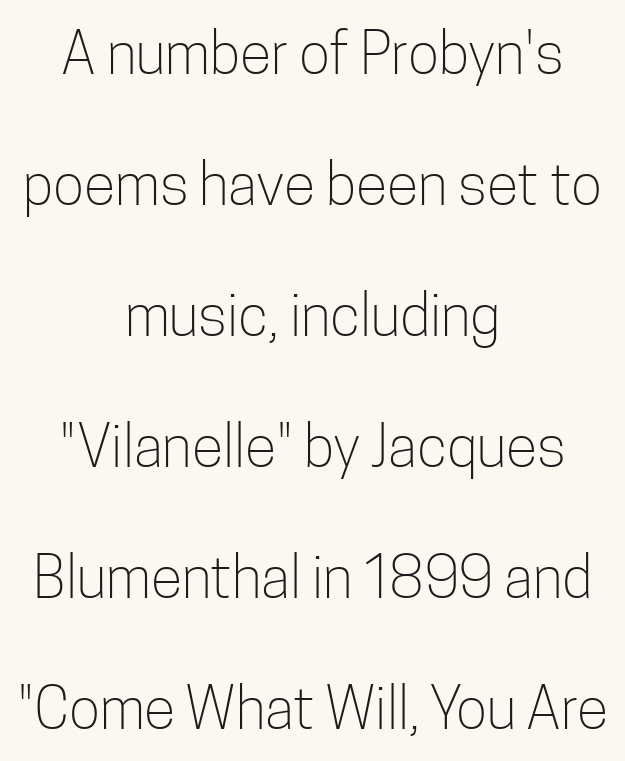
One-word summary of the alignment: center. Whoever set this chose breathing room over compactness in the vertical rhythm. A clean baseline with only descenders dipping below it. These lines are rendered in a variable-pitch font. Check where the strokes stop: nothing finishes them off — pure sans.
